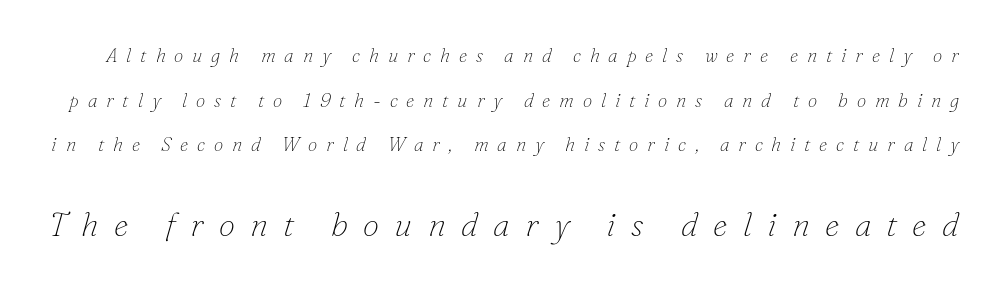
Q: Is the text bold? A: No.
Q: Is the text italic (slanted)? A: Yes, it leans right by about 16 degrees.
Q: Is the typeface a serif or a sans-serif typeface? A: Serif.
Q: Is the text underlined? A: No.
Q: Is the spacing between letters normal or unusually wide? A: Unusually wide.
Q: Is the spacing between lines tight, normal or loose? A: Loose.
Q: Which block of text is set in a larger size, the first (top) or the second (bottom)? A: The second (bottom) one.
Q: Width (condensed, normal, or wide)? A: Normal.
Q: Stroke contrast? A: Low.
Q: x-height? A: Small.
Q: Monospaced? A: No.
